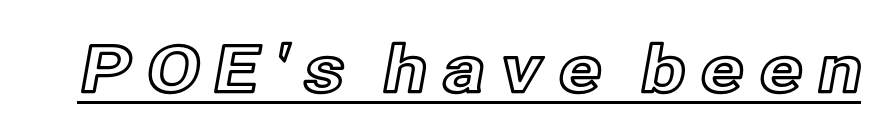
Here the glyphs are tracked loosely, breaking word shapes into spaced letters. The passage shown is typed in a proportional face where columns would drift. The typesetter has applied underlining to the passage shown.
